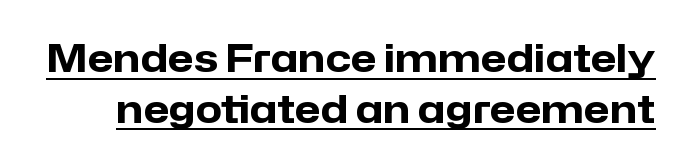
Honestly, the letter spacing is just normal — you wouldn't notice it. This sample keeps an unexceptional amount of space between lines. Its strokes are broad and dark, the hallmark of bold type. Has an underline been added? It has.
